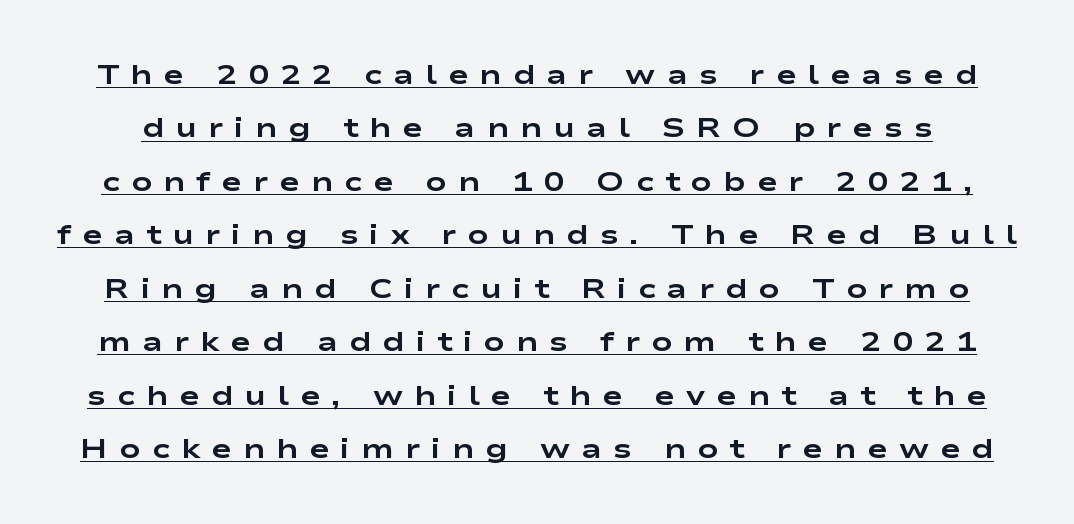
Q: Is the text bold? A: Yes.
Q: Is the text italic (slanted)? A: No, it is upright.
Q: Is the typeface a serif or a sans-serif typeface? A: Sans-serif.
Q: Is the text underlined? A: Yes.
Q: Is the spacing between letters normal or unusually wide? A: Unusually wide.
Q: Is the spacing between lines tight, normal or loose? A: Loose.
Q: Width (condensed, normal, or wide)? A: Wide.
Q: Stroke contrast? A: Low.
Q: x-height? A: Medium.
Q: Monospaced? A: No.
